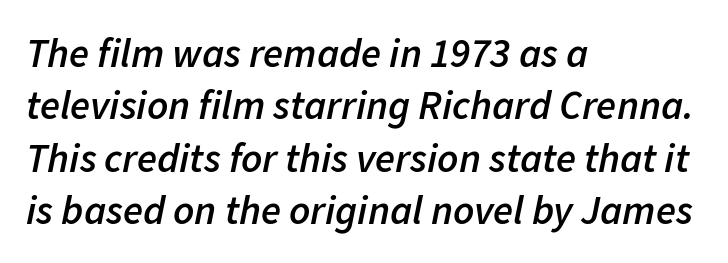
If you drew a ruler down the left edge, every line would touch it. Proportional: the letters do not fall into vertical columns. Any mark beneath the type? The region is blank. How are the letters spaced? Ordinarily, with no added tracking.
